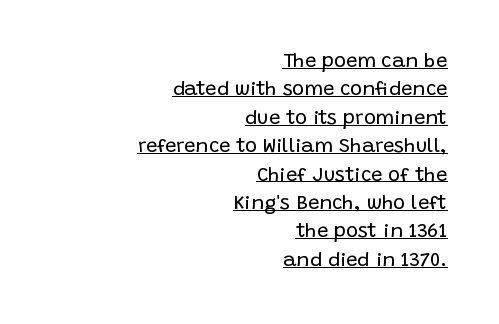
{"italic": "no", "bold": "no", "underline": "yes", "align": "right", "line_spacing": "normal", "line_spacing_ratio": 1.42, "letter_spacing": "normal", "letter_spacing_em": 0.0, "glyph_px": 20}
